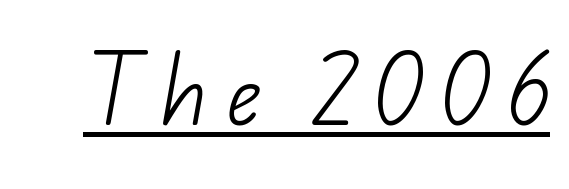
The image shows 77 px light sans-serif type; set unusually wide letter spacing (+0.24 em), underlined; low stroke contrast and a small x-height.
